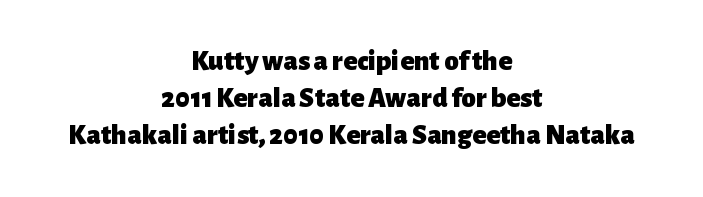
Q: Is the text bold? A: Yes.
Q: Is the text italic (slanted)? A: No, it is upright.
Q: Is the typeface a serif or a sans-serif typeface? A: Sans-serif.
Q: Is the text underlined? A: No.
Q: How is the paragraph aligned? A: Centered.
Q: Is the spacing between letters normal or unusually wide? A: Normal.
Q: Is the spacing between lines tight, normal or loose? A: Normal.
Q: Width (condensed, normal, or wide)? A: Normal.
Q: Stroke contrast? A: Low.
Q: x-height? A: Medium.
Q: Monospaced? A: No.
